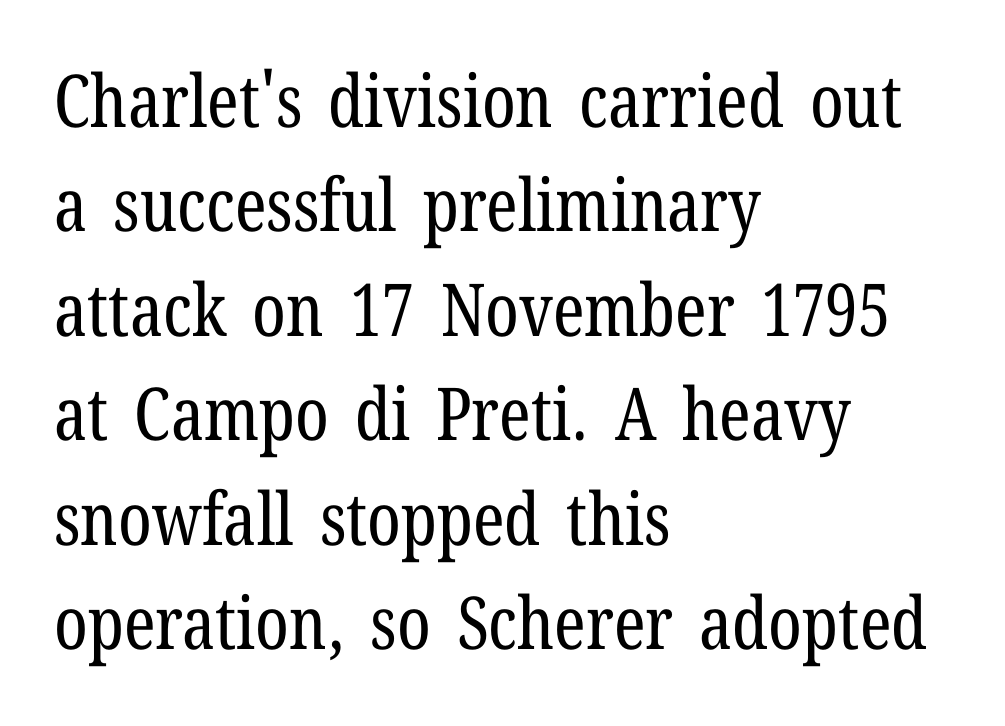
Q: Is the text bold? A: No.
Q: Is the text italic (slanted)? A: No, it is upright.
Q: Is the typeface a serif or a sans-serif typeface? A: Serif.
Q: Is the text underlined? A: No.
Q: How is the paragraph aligned? A: Left-aligned.
Q: Is the spacing between letters normal or unusually wide? A: Normal.
Q: Is the spacing between lines tight, normal or loose? A: Normal.
Q: Width (condensed, normal, or wide)? A: Condensed.
Q: Stroke contrast? A: Low.
Q: x-height? A: Medium.
Q: Monospaced? A: No.
